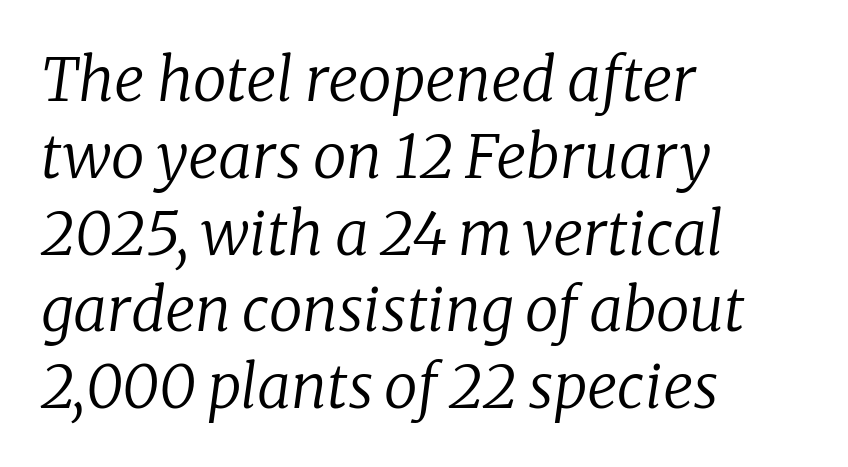
Posture: slanted. These lines are rendered in a variable-pitch font. Quick note: interline space is typical. The typesetter chose a ragged-right arrangement here. This rendering features lettering with no underline. Yep, those are serifs on the letters.
